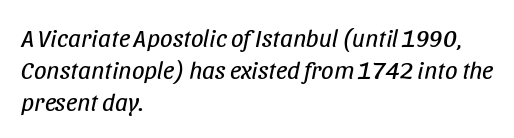
These lines are set flush left with a ragged right edge. The rendering uses a moderate line-height, typical for paragraphs. The line texture is even and compact thanks to regular tracking. Looking at the ascenders, they clearly lean. Anything drawn beneath the words? Only blank space. Nothing heavy about these letters — not bold at all.
